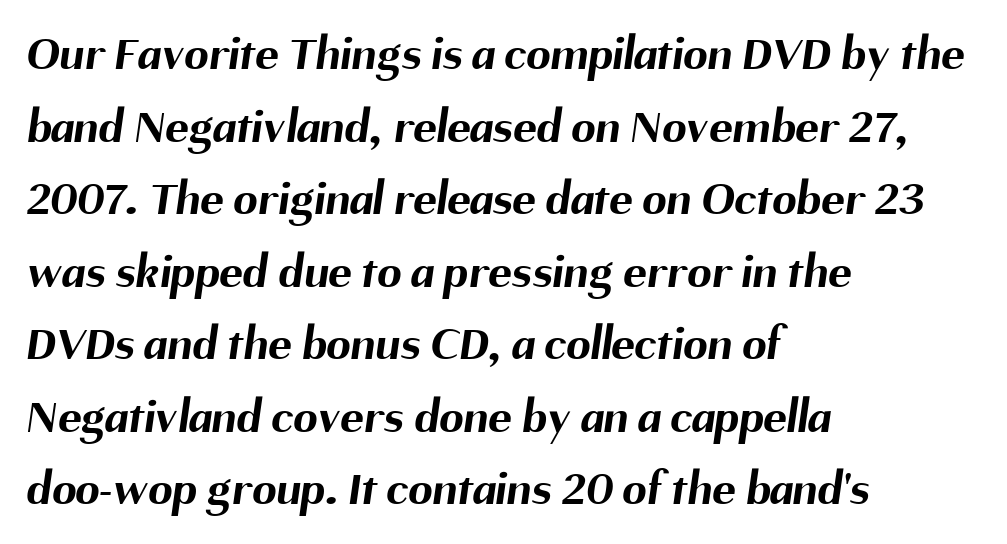
{"serif": "no", "bold": "yes", "weight": "bold", "width": "normal", "stroke_contrast": "medium", "x_height": "medium", "monospaced": "no", "underline": "no", "align": "left", "line_spacing": "normal", "line_spacing_ratio": 1.48, "letter_spacing": "normal", "letter_spacing_em": 0.0, "glyph_px": 49}
